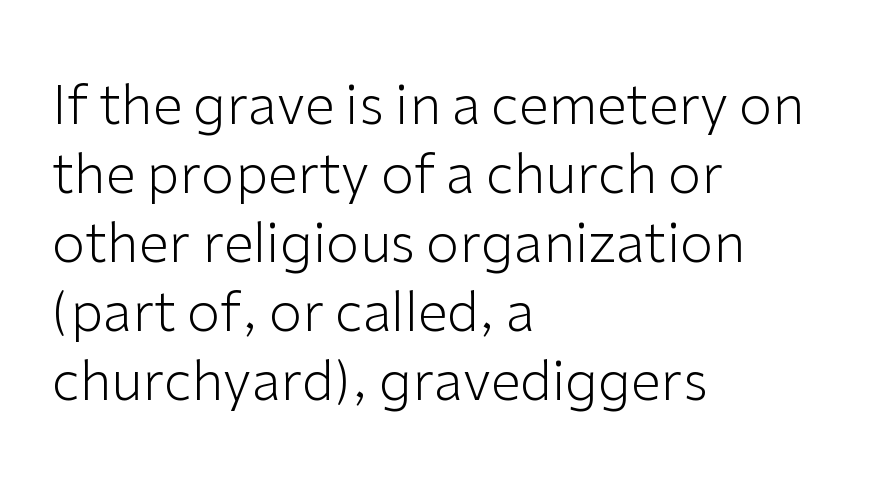
{"serif": "no", "italic": "no", "bold": "no", "weight": "light", "width": "normal", "stroke_contrast": "low", "x_height": "medium", "monospaced": "no", "underline": "no", "align": "left", "line_spacing": "normal", "line_spacing_ratio": 1.28, "letter_spacing": "normal", "letter_spacing_em": 0.0, "glyph_px": 54}
